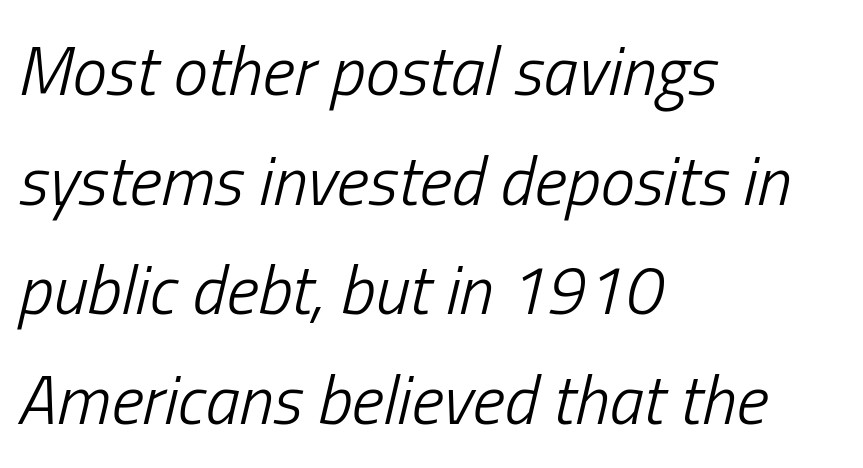
Q: Is the text bold? A: No.
Q: Is the text italic (slanted)? A: Yes, it leans right by about 13 degrees.
Q: Is the text underlined? A: No.
Q: How is the paragraph aligned? A: Left-aligned.
Q: Is the spacing between letters normal or unusually wide? A: Normal.
Q: Is the spacing between lines tight, normal or loose? A: Normal.
Q: Width (condensed, normal, or wide)? A: Condensed.
Q: Stroke contrast? A: Low.
Q: x-height? A: Medium.
Q: Monospaced? A: No.
